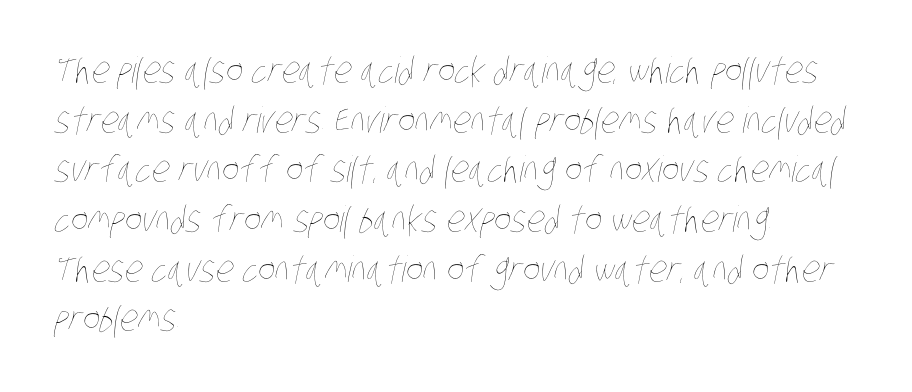
The image shows 36 px thin, condensed type; set left-aligned, normal line spacing (1.38x), normal letter spacing, not underlined; low stroke contrast and a large x-height.
